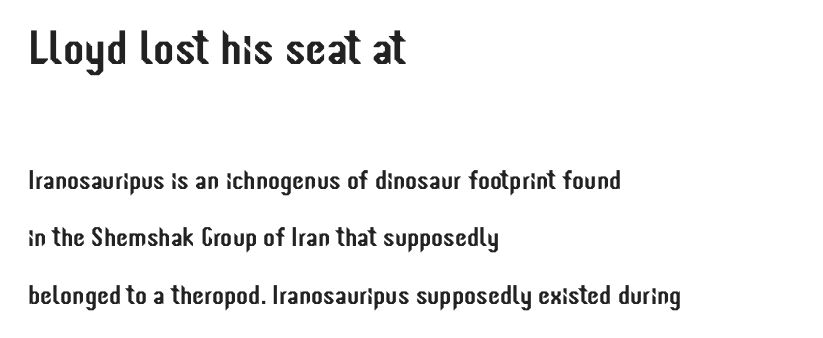
Q: Is the text italic (slanted)? A: No, it is upright.
Q: Is the typeface a serif or a sans-serif typeface? A: Sans-serif.
Q: Is the text underlined? A: No.
Q: How is the paragraph aligned? A: Left-aligned.
Q: Is the spacing between letters normal or unusually wide? A: Normal.
Q: Is the spacing between lines tight, normal or loose? A: Loose.
Q: Which block of text is set in a larger size, the first (top) or the second (bottom)? A: The first (top) one.
Q: Width (condensed, normal, or wide)? A: Condensed.
Q: Stroke contrast? A: Low.
Q: x-height? A: Medium.
Q: Monospaced? A: No.
